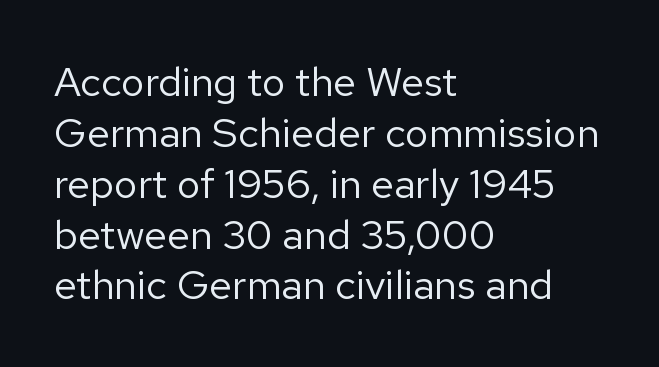
The paragraph has a hard left edge and a soft right edge. Caption: standard tracking, unaltered. Does the type have serifs? No, each stem ends abruptly. You could not count columns in this text — the font is proportionally spaced.
